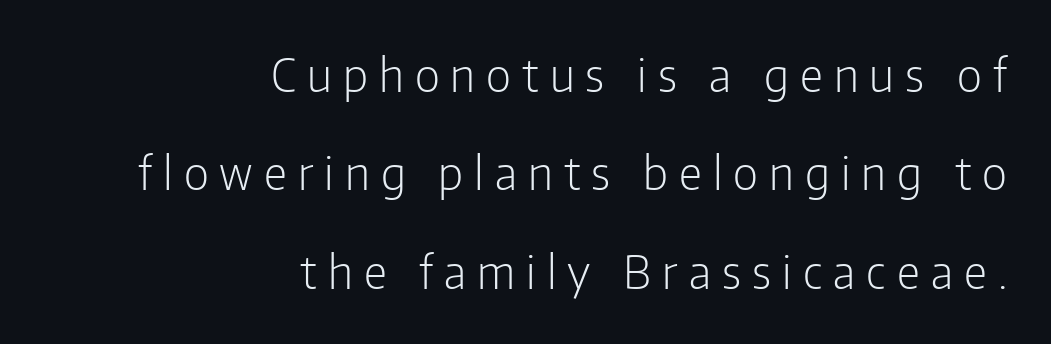
The strokes are not fattened; the text isn't bold. The strip under each line holds only bare page. Short and long lines alike share a common ending point at right. In terms of posture, this sample is upright. Is this a fixed-width face? No — the glyphs have proportional, varying widths. Regarding leading, the lines here are spaced well apart.
